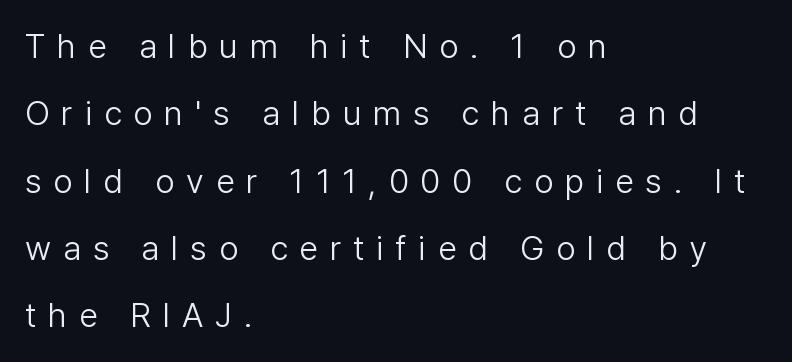
{"serif": "no", "italic": "no", "bold": "no", "weight": "light", "width": "normal", "stroke_contrast": "low", "x_height": "medium", "monospaced": "no", "underline": "no", "align": "left", "line_spacing": "loose", "line_spacing_ratio": 1.98, "letter_spacing": "wide", "letter_spacing_em": 0.35, "glyph_px": 34}
